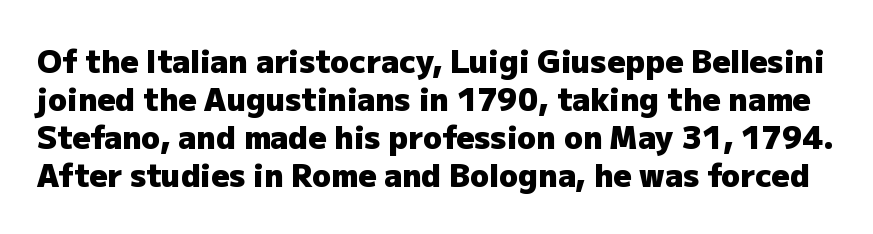
The image shows 31 px heavy sans-serif type, upright; set line spacing 1.23x, normal letter spacing, not underlined; low stroke contrast and a medium x-height.
